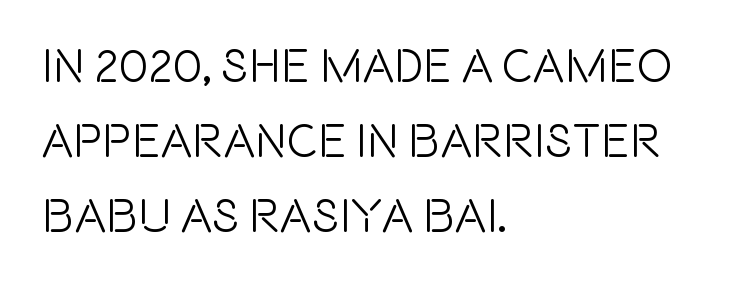
{"serif": "no", "italic": "no", "width": "condensed", "x_height": "large", "monospaced": "no", "underline": "no", "align": "left", "line_spacing": "normal", "line_spacing_ratio": 1.56, "letter_spacing": "normal", "letter_spacing_em": 0.0, "glyph_px": 48}
